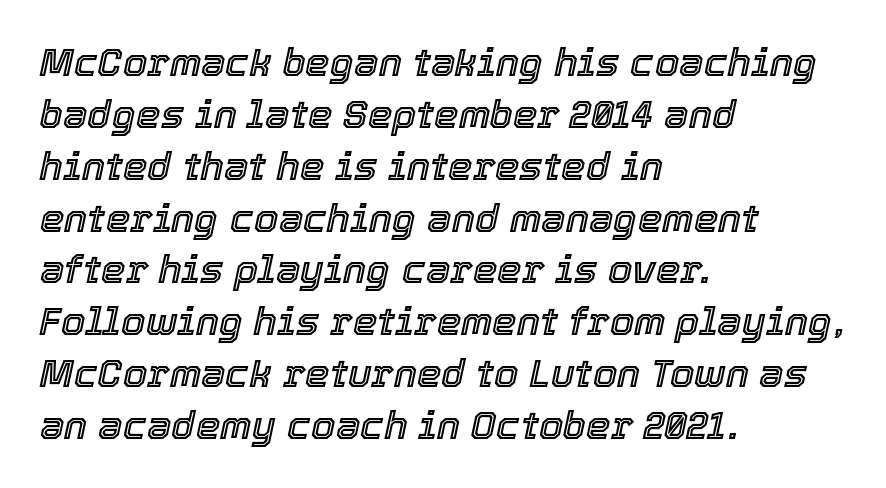
Q: Is the text italic (slanted)? A: Yes, it leans right by about 12 degrees.
Q: Is the text underlined? A: No.
Q: How is the paragraph aligned? A: Left-aligned.
Q: Is the spacing between letters normal or unusually wide? A: Normal.
Q: Is the spacing between lines tight, normal or loose? A: Normal.
Q: Width (condensed, normal, or wide)? A: Normal.
Q: x-height? A: Medium.
Q: Monospaced? A: No.
